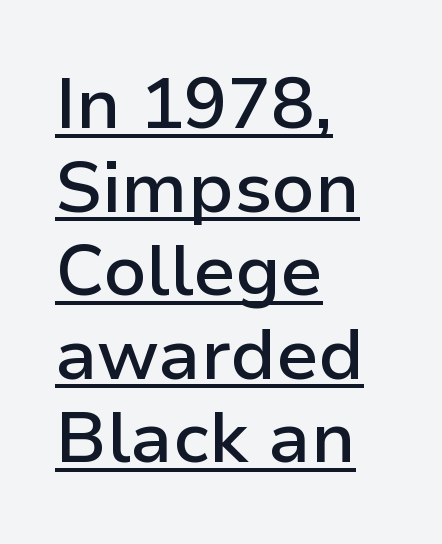
This sample uses an upright cut, with every glyph sitting square on the baseline. Teacher's note: observe the even left margin — that is flush-left alignment. Strokes here are thickened, but only to semibold level. A continuous stroke trails under the words, as in a hyperlink. Nobody touched the tracking dial on this one.
